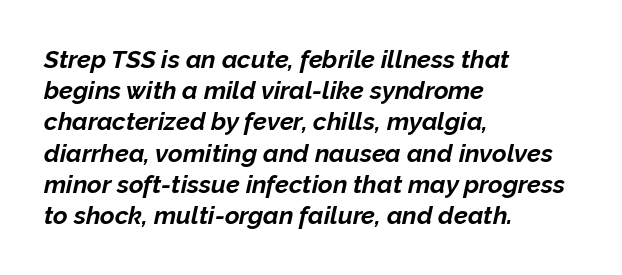
{"italic": "yes", "lean": "right", "slant_degrees": 12, "bold": "yes", "underline": "no", "align": "left", "line_spacing": "normal", "line_spacing_ratio": 1.25, "letter_spacing": "normal", "letter_spacing_em": 0.0, "glyph_px": 25}
